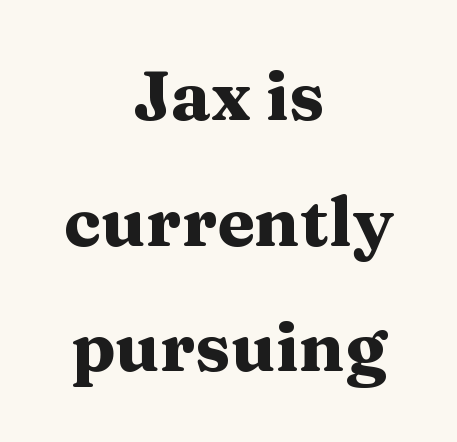
{"serif": "yes", "italic": "no", "bold": "yes", "weight": "heavy", "width": "wide", "stroke_contrast": "medium", "x_height": "medium", "monospaced": "no", "underline": "no", "align": "center", "line_spacing_ratio": 1.82, "letter_spacing": "normal", "letter_spacing_em": 0.0, "glyph_px": 69}
